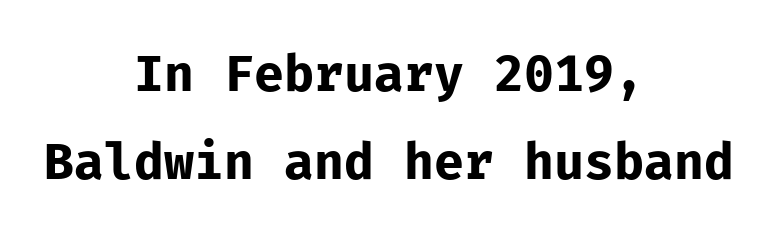
{"serif": "no", "italic": "no", "bold": "yes", "weight": "bold", "width": "normal", "stroke_contrast": "low", "x_height": "medium", "monospaced": "yes", "underline": "no", "align": "center", "line_spacing_ratio": 1.77, "letter_spacing": "normal", "letter_spacing_em": 0.0, "glyph_px": 50}
